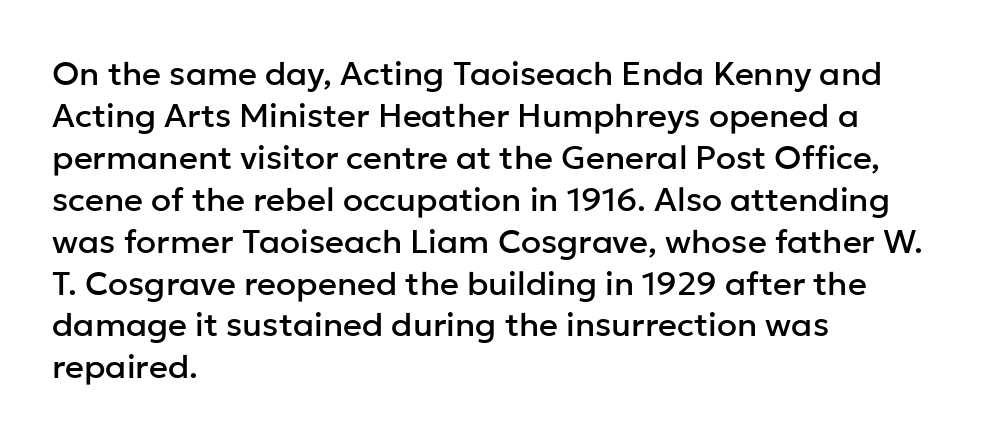
The image shows 33 px sans-serif type, upright; set left-aligned, normal line spacing (1.27x), normal letter spacing, not underlined; low stroke contrast and a medium x-height.
